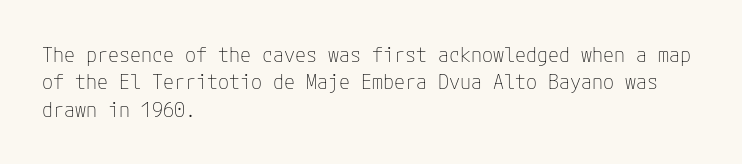
{"italic": "no", "bold": "no", "underline": "no", "align": "left", "line_spacing": "normal", "line_spacing_ratio": 1.37, "letter_spacing": "normal", "letter_spacing_em": 0.0, "glyph_px": 20}
